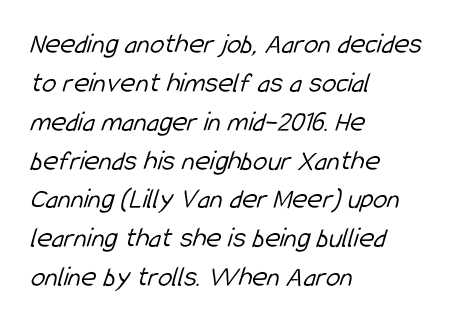
The image shows 29 px light, condensed sans-serif type; set left-aligned, normal line spacing (1.34x), normal letter spacing, not underlined; low stroke contrast and a medium x-height.
